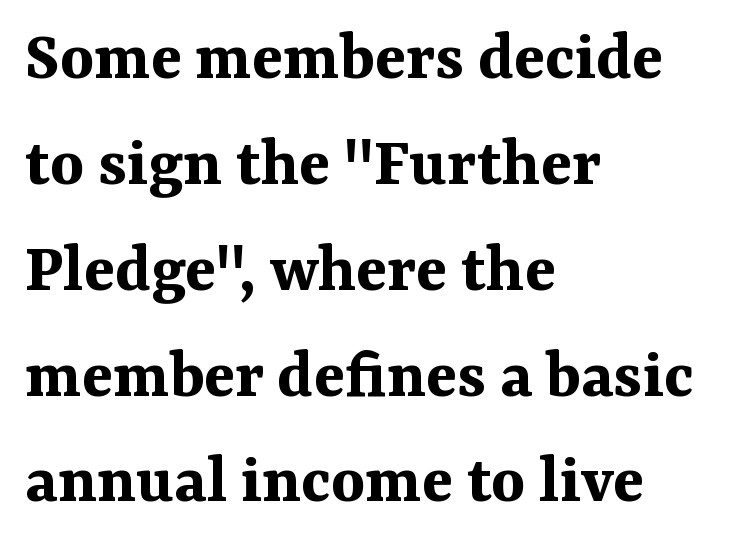
The image shows 72 px bold serif type, upright; set left-aligned, normal line spacing (1.47x), normal letter spacing, not underlined; medium stroke contrast and a medium x-height.
